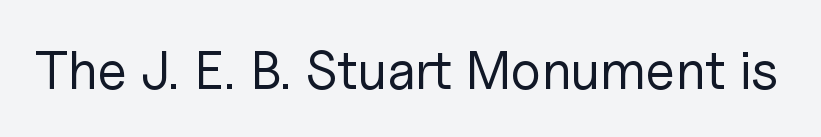
Q: Is the text bold? A: No.
Q: Is the text italic (slanted)? A: No, it is upright.
Q: Is the typeface a serif or a sans-serif typeface? A: Sans-serif.
Q: Is the text underlined? A: No.
Q: Is the spacing between letters normal or unusually wide? A: Normal.
Q: Width (condensed, normal, or wide)? A: Normal.
Q: Stroke contrast? A: Low.
Q: x-height? A: Medium.
Q: Monospaced? A: No.
